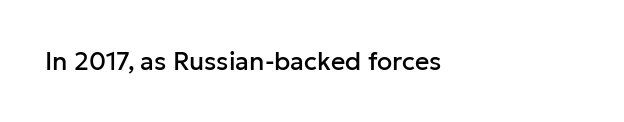
Q: Is the text italic (slanted)? A: No, it is upright.
Q: Is the text underlined? A: No.
Q: How is the paragraph aligned? A: Left-aligned.
Q: Is the spacing between letters normal or unusually wide? A: Normal.
